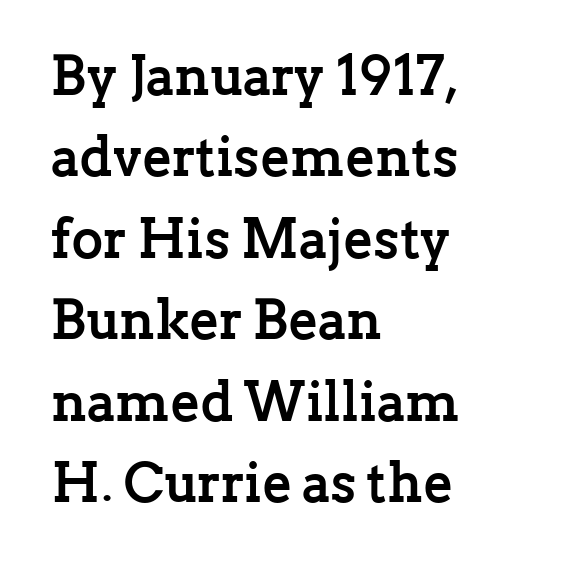
The image shows 55 px semibold serif type, upright; set left-aligned, normal line spacing (1.48x), normal letter spacing, not underlined; low stroke contrast and a medium x-height.
